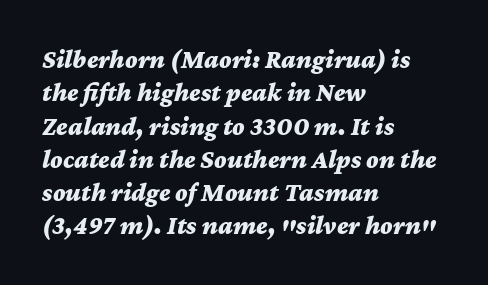
Q: Is the text bold? A: Yes.
Q: Is the text italic (slanted)? A: Yes, it leans right by about 12 degrees.
Q: Is the text underlined? A: No.
Q: How is the paragraph aligned? A: Left-aligned.
Q: Is the spacing between letters normal or unusually wide? A: Normal.
Q: Is the spacing between lines tight, normal or loose? A: Normal.
